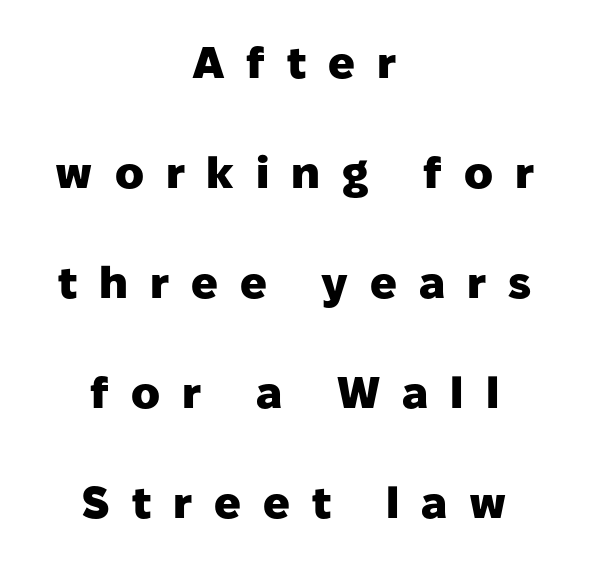
The face used here is proportionally spaced, like ordinary book or web type. Nope, not italic — everything's standing straight. The text was rendered using a sans face with plain stroke endings. The lines are spread far apart with generous leading. What weight is shown? A full bold with thick strokes. The type is letterspaced generously, with wide tracking.
